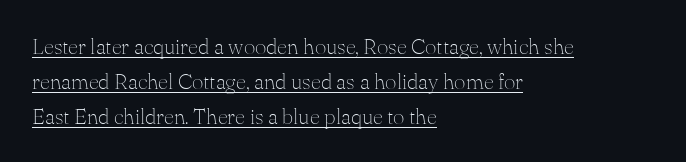
The image shows 22 px text type, upright; set left-aligned, normal line spacing (1.59x), normal letter spacing, underlined.
